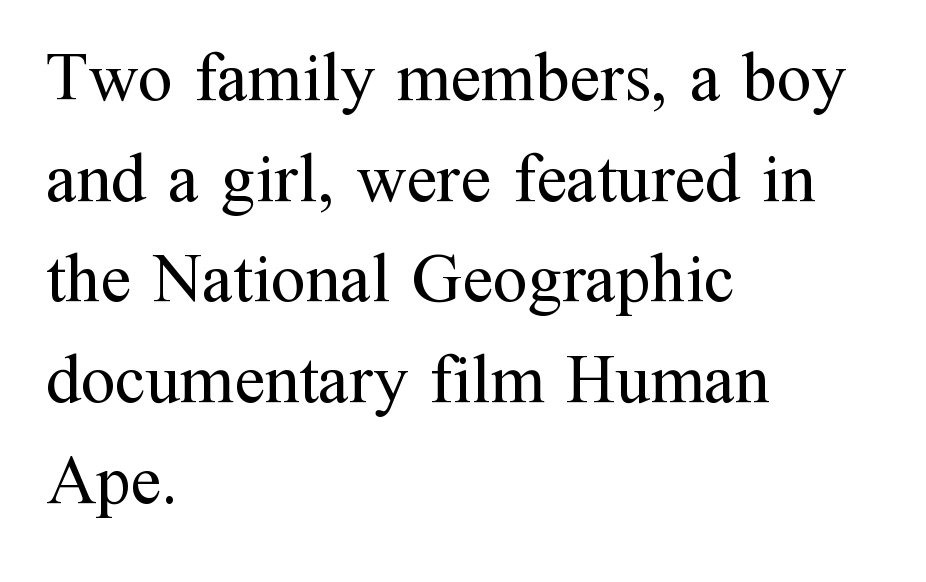
Q: Is the text bold? A: No.
Q: Is the text italic (slanted)? A: No, it is upright.
Q: Is the typeface a serif or a sans-serif typeface? A: Serif.
Q: Is the text underlined? A: No.
Q: How is the paragraph aligned? A: Left-aligned.
Q: Is the spacing between letters normal or unusually wide? A: Normal.
Q: Is the spacing between lines tight, normal or loose? A: Normal.
Q: Width (condensed, normal, or wide)? A: Normal.
Q: Stroke contrast? A: Medium.
Q: x-height? A: Medium.
Q: Monospaced? A: No.
